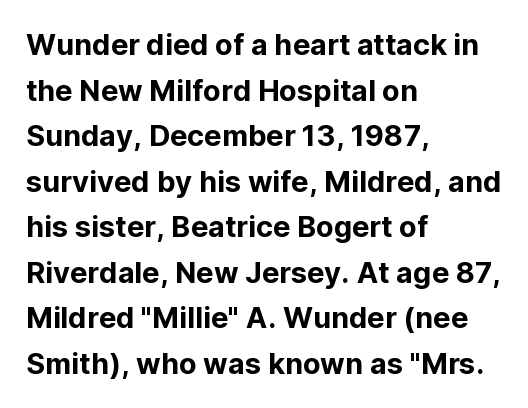
{"serif": "no", "italic": "no", "width": "normal", "stroke_contrast": "low", "x_height": "medium", "monospaced": "no", "underline": "no", "align": "left", "line_spacing": "normal", "line_spacing_ratio": 1.57, "letter_spacing": "normal", "letter_spacing_em": 0.0, "glyph_px": 29}
